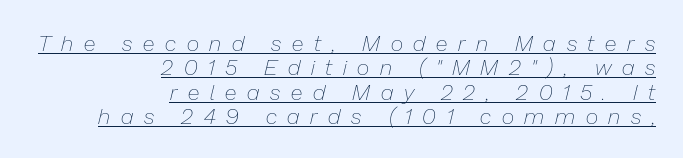
{"italic": "yes", "lean": "right", "slant_degrees": 13, "bold": "no", "underline": "yes", "align": "right", "line_spacing": "tight", "line_spacing_ratio": 1.11, "letter_spacing": "wide", "letter_spacing_em": 0.49, "glyph_px": 22}
